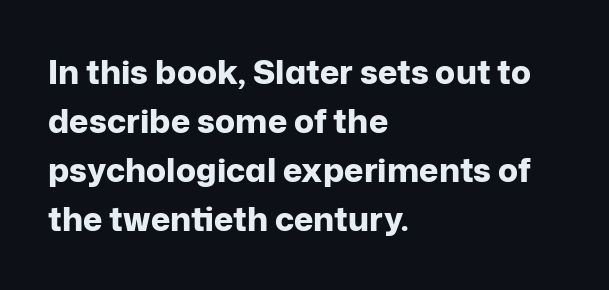
Just letters on the line, the space beneath them empty. Font category for this specimen: sans-serif. Proportional: the letters do not fall into vertical columns. Does extra space separate the letters? No, they use regular spacing. How would I describe the line gaps? Plain and ordinary.
